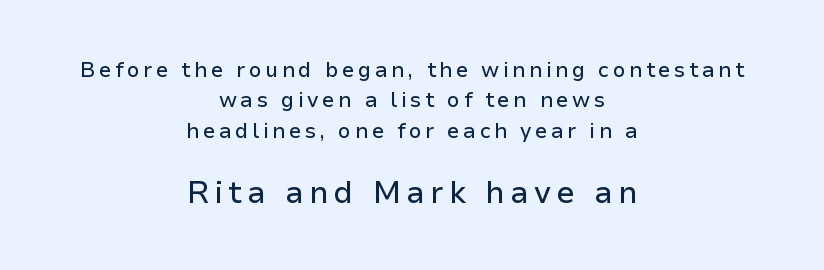
The image shows 31 px sans-serif type, upright; set centered, normal line spacing (1.45x), not underlined; the second (bottom) block is 1.48x larger; low stroke contrast and a medium x-height.
